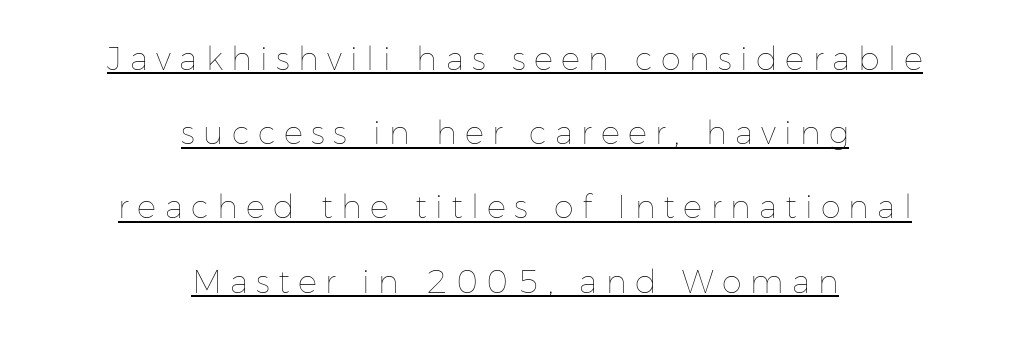
The image shows 32 px thin type, upright; set centered, loose line spacing (2.32x), unusually wide letter spacing (+0.26 em), underlined; low stroke contrast and a medium x-height.
